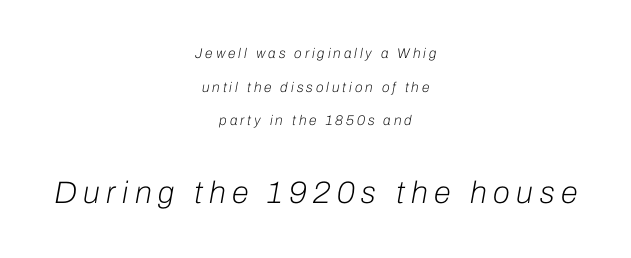
{"italic": "yes", "lean": "right", "slant_degrees": 10, "bold": "no", "weight": "light", "width": "normal", "stroke_contrast": "low", "x_height": "medium", "monospaced": "no", "underline": "no", "align": "center", "line_spacing": "loose", "line_spacing_ratio": 2.4, "letter_spacing": "wide", "letter_spacing_em": 0.21, "larger_block": "second", "size_ratio": 2.21, "glyph_px": 31}
